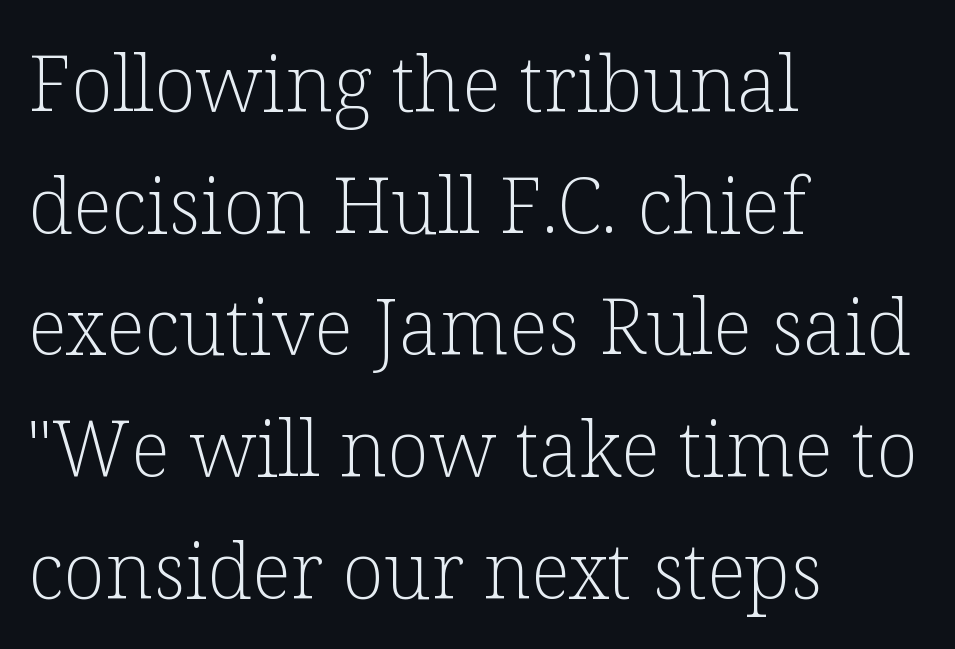
Q: Is the text bold? A: No.
Q: Is the text italic (slanted)? A: No, it is upright.
Q: Is the typeface a serif or a sans-serif typeface? A: Serif.
Q: Is the text underlined? A: No.
Q: How is the paragraph aligned? A: Left-aligned.
Q: Is the spacing between letters normal or unusually wide? A: Normal.
Q: Is the spacing between lines tight, normal or loose? A: Normal.
Q: Width (condensed, normal, or wide)? A: Normal.
Q: Stroke contrast? A: Low.
Q: x-height? A: Medium.
Q: Monospaced? A: No.
